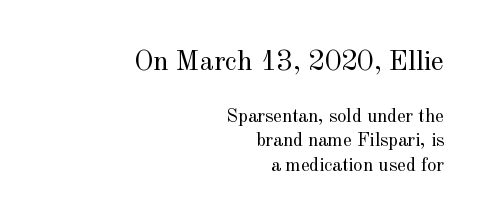
{"serif": "yes", "italic": "no", "bold": "no", "weight": "regular", "width": "normal", "x_height": "small", "monospaced": "no", "underline": "no", "align": "right", "line_spacing": "normal", "line_spacing_ratio": 1.29, "letter_spacing": "normal", "letter_spacing_em": 0.0, "larger_block": "first", "size_ratio": 1.47, "glyph_px": 28}
